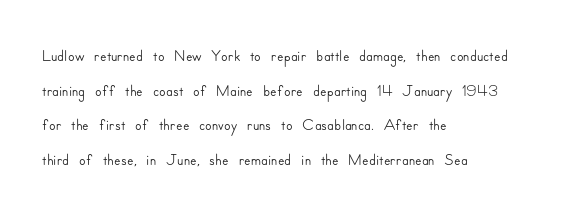
Q: Is the text italic (slanted)? A: No, it is upright.
Q: Is the text underlined? A: No.
Q: How is the paragraph aligned? A: Left-aligned.
Q: Is the spacing between letters normal or unusually wide? A: Normal.
Q: Is the spacing between lines tight, normal or loose? A: Normal.
